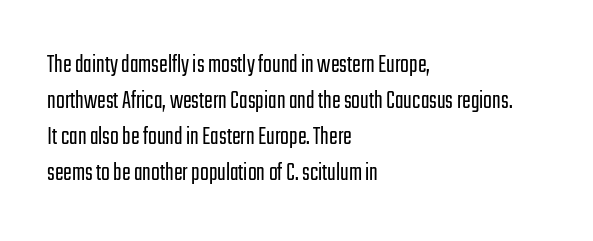
{"italic": "no", "bold": "no", "underline": "no", "align": "left", "line_spacing": "normal", "line_spacing_ratio": 1.39, "letter_spacing": "normal", "letter_spacing_em": 0.0, "glyph_px": 26}
